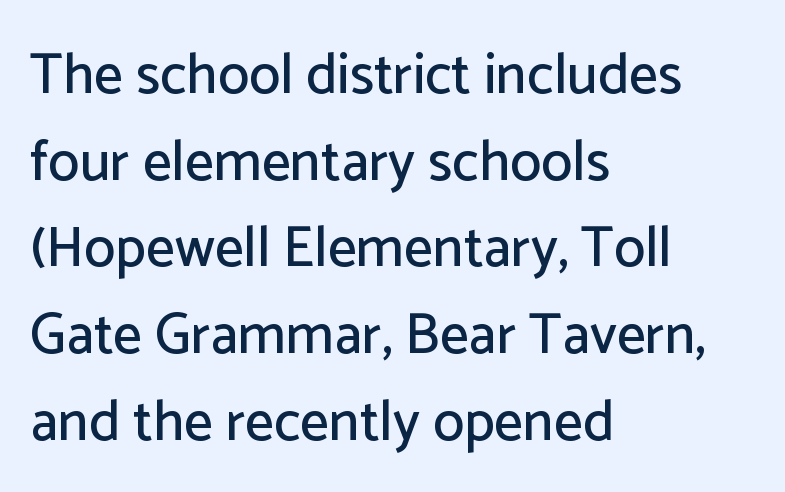
Typeset ragged right — the left edge is the straight one. You could call the tracking neutral — neither tight nor loose. The gap between lines stays unmarked. Reading down the column, the eye jumps a familiar distance to each next line. The typeface chosen for these lines omits serifs.
